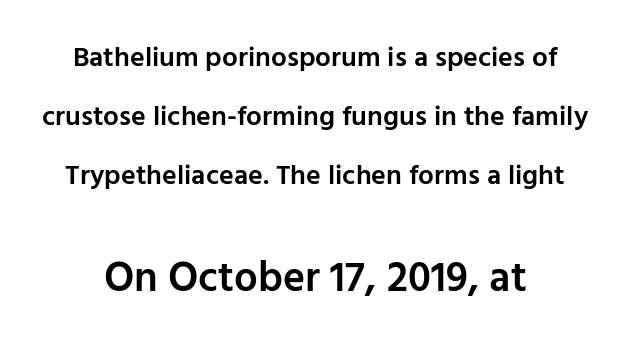
{"serif": "no", "italic": "no", "bold": "semi", "weight": "semibold", "width": "normal", "stroke_contrast": "low", "x_height": "medium", "monospaced": "no", "underline": "no", "line_spacing": "loose", "line_spacing_ratio": 2.1, "letter_spacing": "normal", "letter_spacing_em": 0.0, "larger_block": "second", "size_ratio": 1.5, "glyph_px": 42}
